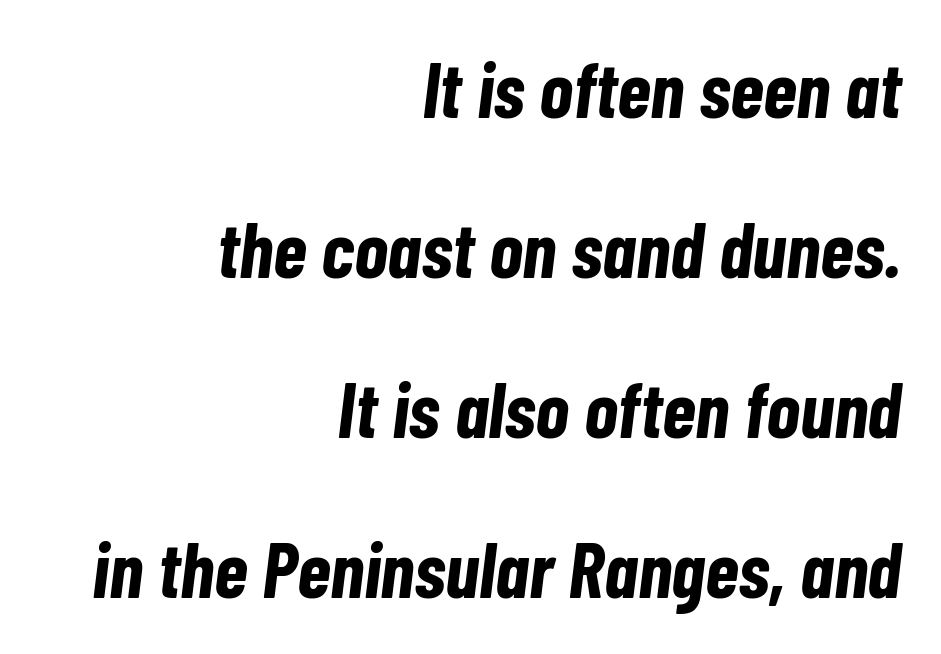
{"italic": "yes", "lean": "right", "slant_degrees": 7, "bold": "yes", "weight": "bold", "width": "condensed", "stroke_contrast": "low", "x_height": "medium", "monospaced": "no", "underline": "no", "align": "right", "line_spacing": "loose", "line_spacing_ratio": 2.05, "letter_spacing": "normal", "letter_spacing_em": 0.0, "glyph_px": 78}
